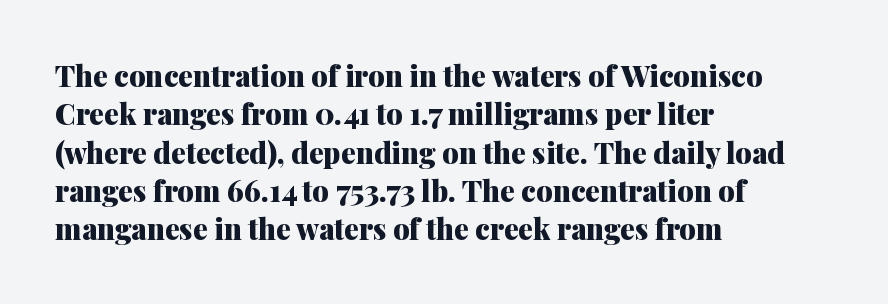
No italicization has been applied; the sample stays upright. The tracking reads as untouched default to a designer's eye. Strong, thick strokes mark this as bold type. Little horizontal feet cap the strokes, marking this as serif type.
